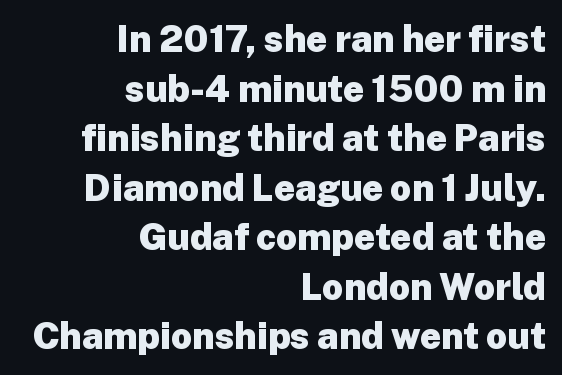
Q: Is the text bold? A: Yes.
Q: Is the text italic (slanted)? A: No, it is upright.
Q: Is the typeface a serif or a sans-serif typeface? A: Sans-serif.
Q: Is the text underlined? A: No.
Q: How is the paragraph aligned? A: Right-aligned.
Q: Is the spacing between letters normal or unusually wide? A: Normal.
Q: Is the spacing between lines tight, normal or loose? A: Normal.
Q: Width (condensed, normal, or wide)? A: Normal.
Q: Stroke contrast? A: Low.
Q: x-height? A: Medium.
Q: Monospaced? A: No.
